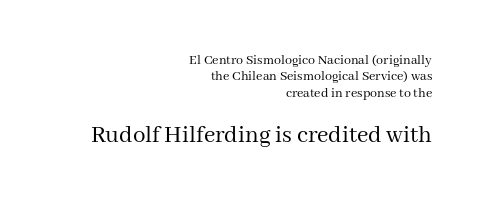
{"italic": "no", "bold": "no", "underline": "no", "align": "right", "line_spacing_ratio": 1.17, "letter_spacing": "normal", "letter_spacing_em": 0.0, "larger_block": "second", "size_ratio": 1.79, "glyph_px": 25}
